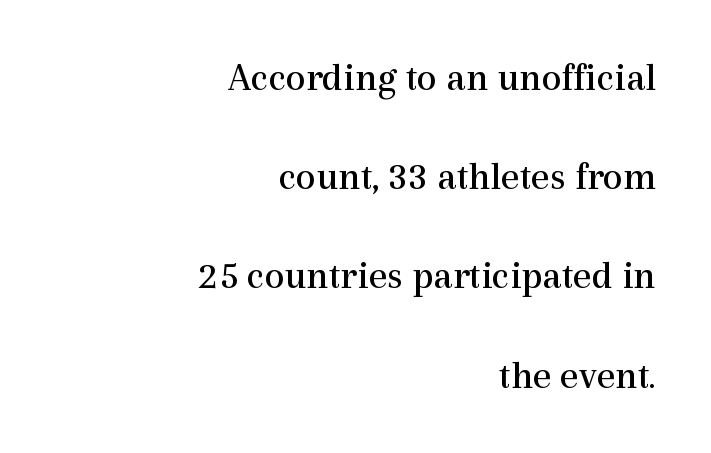
The image shows 40 px regular-weight serif type, upright; set right-aligned, loose line spacing (2.48x), normal letter spacing, not underlined; a medium x-height.
